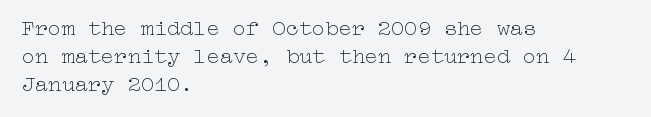
No extra ink here — the face is not bold. Students, observe: this is what conventionally led text looks like. Visually the block forms a straight wall on the left and a jagged coastline on the right. Clear beneath every line of the passage.
